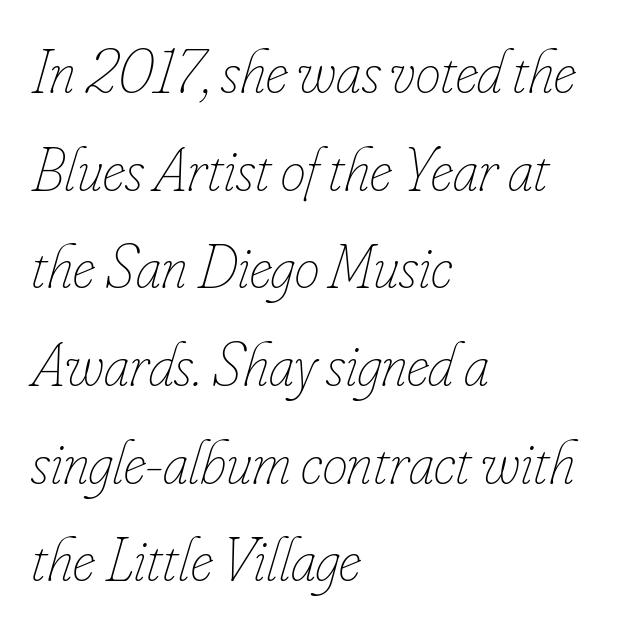
Q: Is the text bold? A: No.
Q: Is the text italic (slanted)? A: Yes, it leans right by about 16 degrees.
Q: Is the text underlined? A: No.
Q: How is the paragraph aligned? A: Left-aligned.
Q: Is the spacing between letters normal or unusually wide? A: Normal.
Q: Is the spacing between lines tight, normal or loose? A: Normal.
Q: Width (condensed, normal, or wide)? A: Condensed.
Q: Stroke contrast? A: Low.
Q: x-height? A: Small.
Q: Monospaced? A: No.
